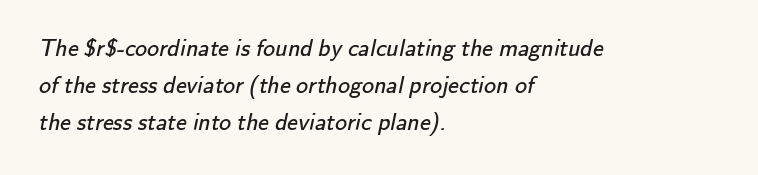
The image shows 24 px text type; set left-aligned, normal line spacing (1.55x), normal letter spacing, not underlined.
